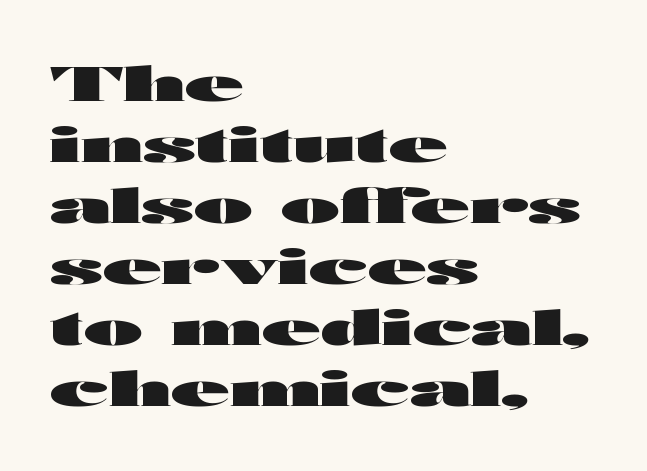
The image shows 48 px heavy, wide sans-serif type, upright; set left-aligned, normal line spacing (1.27x), normal letter spacing, not underlined; high stroke contrast and a medium x-height.
